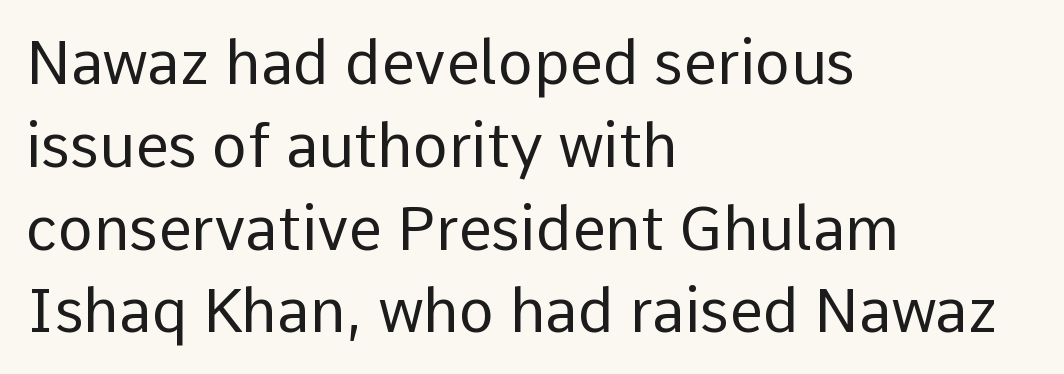
The image shows 60 px regular-weight sans-serif type, upright; set left-aligned, normal line spacing (1.38x), normal letter spacing, not underlined; low stroke contrast and a medium x-height.
